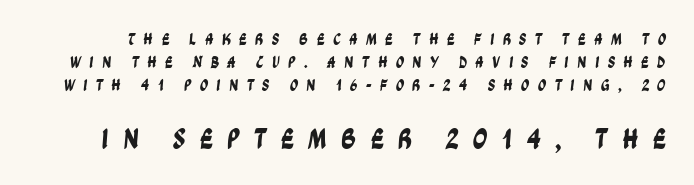
The image shows 29 px condensed sans-serif type; set normal line spacing (1.34x), unusually wide letter spacing (+0.48 em), not underlined; the second (bottom) block is 1.71x larger; low stroke contrast and a large x-height.
